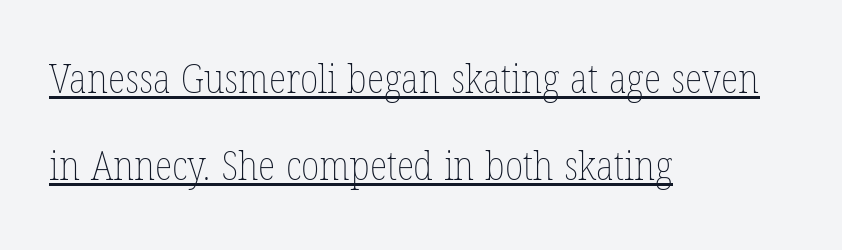
Q: Is the text bold? A: No.
Q: Is the text italic (slanted)? A: No, it is upright.
Q: Is the text underlined? A: Yes.
Q: How is the paragraph aligned? A: Left-aligned.
Q: Is the spacing between letters normal or unusually wide? A: Normal.
Q: Is the spacing between lines tight, normal or loose? A: Loose.
Q: Width (condensed, normal, or wide)? A: Condensed.
Q: Stroke contrast? A: Low.
Q: x-height? A: Medium.
Q: Monospaced? A: No.
